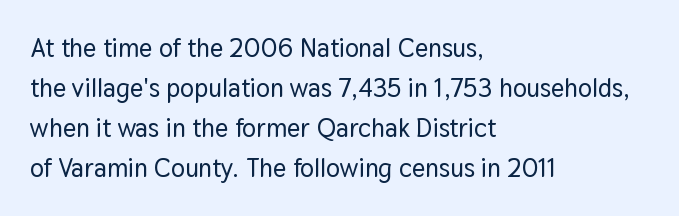
Descender tails drop into unmarked territory. Each word holds together tightly as a unit, with standard inter-letter gaps. Style check: upright. A student would call this left alignment; a typographer would say flush left, rag right. If you measured baseline to baseline, you'd find a middling distance.
